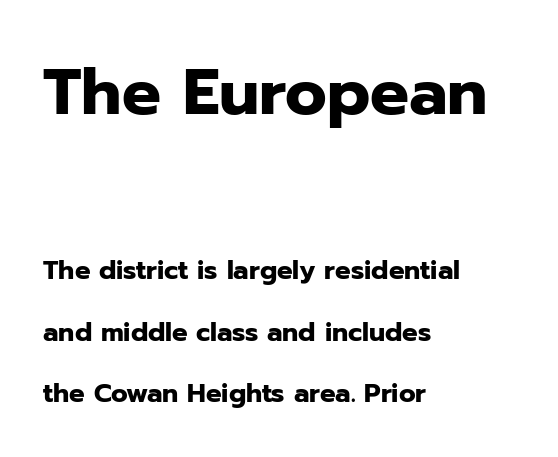
Q: Is the text bold? A: Yes.
Q: Is the text italic (slanted)? A: No, it is upright.
Q: Is the typeface a serif or a sans-serif typeface? A: Sans-serif.
Q: Is the text underlined? A: No.
Q: How is the paragraph aligned? A: Left-aligned.
Q: Is the spacing between letters normal or unusually wide? A: Normal.
Q: Is the spacing between lines tight, normal or loose? A: Loose.
Q: Which block of text is set in a larger size, the first (top) or the second (bottom)? A: The first (top) one.
Q: Width (condensed, normal, or wide)? A: Normal.
Q: Stroke contrast? A: Low.
Q: x-height? A: Medium.
Q: Monospaced? A: No.
